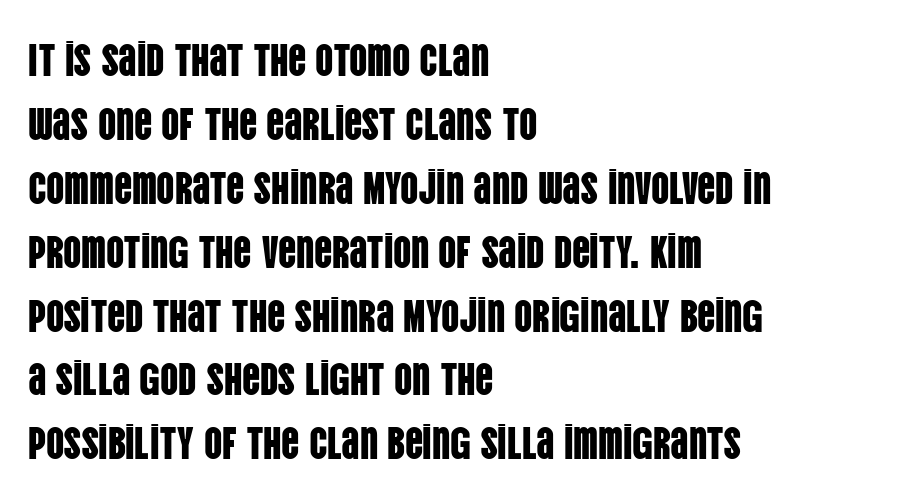
No italicization has been applied; the sample stays upright. Baseline-to-baseline distance is the conventional proportion of letter height. Do the characters align in a grid? No, the font is proportional. Compared with typical body copy, the letter spacing here is the same.
